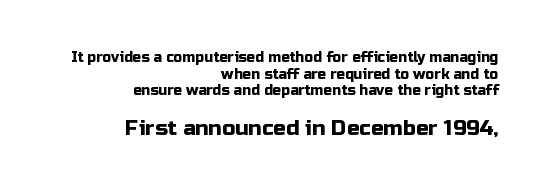
{"italic": "no", "underline": "no", "align": "right", "line_spacing_ratio": 1.18, "letter_spacing": "normal", "letter_spacing_em": 0.0, "larger_block": "second", "size_ratio": 1.5, "glyph_px": 21}
